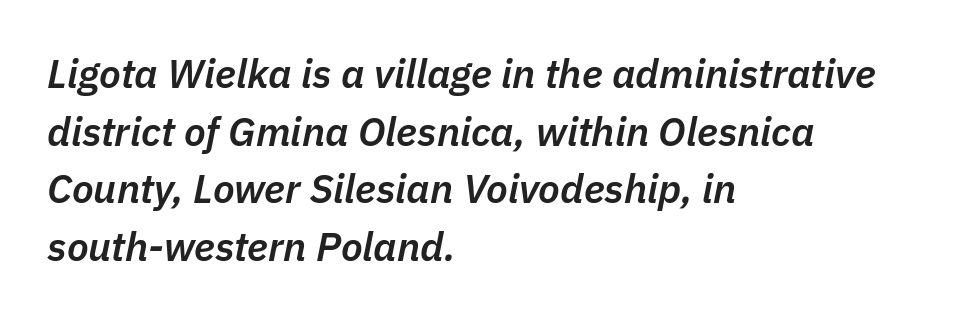
{"italic": "yes", "lean": "right", "slant_degrees": 11, "bold": "semi", "weight": "semibold", "width": "normal", "stroke_contrast": "low", "x_height": "medium", "monospaced": "no", "underline": "no", "align": "left", "line_spacing": "normal", "line_spacing_ratio": 1.44, "letter_spacing": "normal", "letter_spacing_em": 0.0, "glyph_px": 40}
